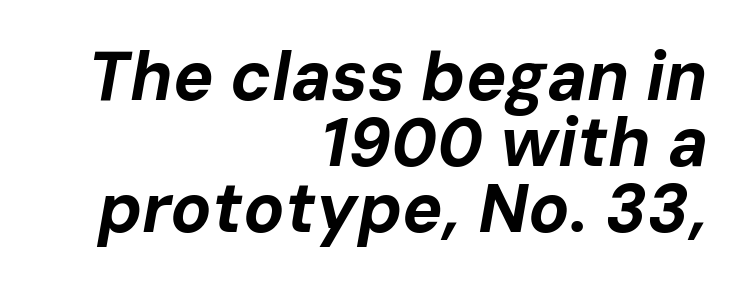
Q: Is the text bold? A: Yes.
Q: Is the text italic (slanted)? A: Yes, it leans right by about 10 degrees.
Q: Is the text underlined? A: No.
Q: How is the paragraph aligned? A: Right-aligned.
Q: Is the spacing between letters normal or unusually wide? A: Normal.
Q: Is the spacing between lines tight, normal or loose? A: Tight.
Q: Width (condensed, normal, or wide)? A: Normal.
Q: Stroke contrast? A: Low.
Q: x-height? A: Medium.
Q: Monospaced? A: No.
